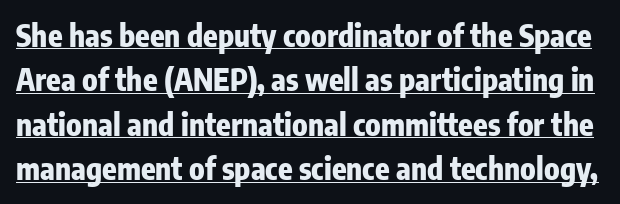
{"serif": "no", "italic": "no", "bold": "yes", "weight": "heavy", "width": "condensed", "stroke_contrast": "low", "x_height": "medium", "monospaced": "no", "underline": "yes", "line_spacing": "normal", "line_spacing_ratio": 1.48, "letter_spacing": "normal", "letter_spacing_em": 0.0, "glyph_px": 30}
